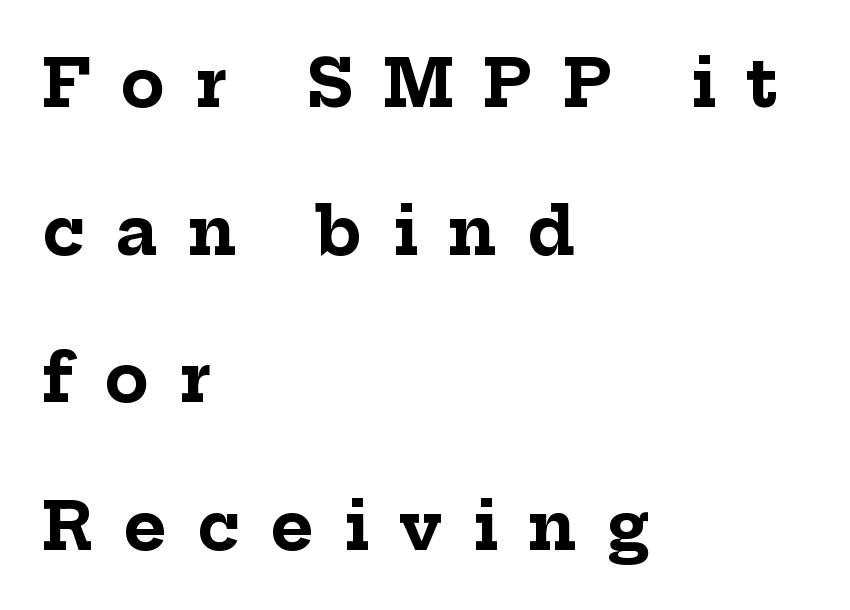
Q: Is the text bold? A: Yes.
Q: Is the text italic (slanted)? A: No, it is upright.
Q: Is the typeface a serif or a sans-serif typeface? A: Serif.
Q: Is the text underlined? A: No.
Q: How is the paragraph aligned? A: Left-aligned.
Q: Is the spacing between letters normal or unusually wide? A: Unusually wide.
Q: Is the spacing between lines tight, normal or loose? A: Loose.
Q: Width (condensed, normal, or wide)? A: Normal.
Q: Stroke contrast? A: Low.
Q: x-height? A: Medium.
Q: Monospaced? A: No.
